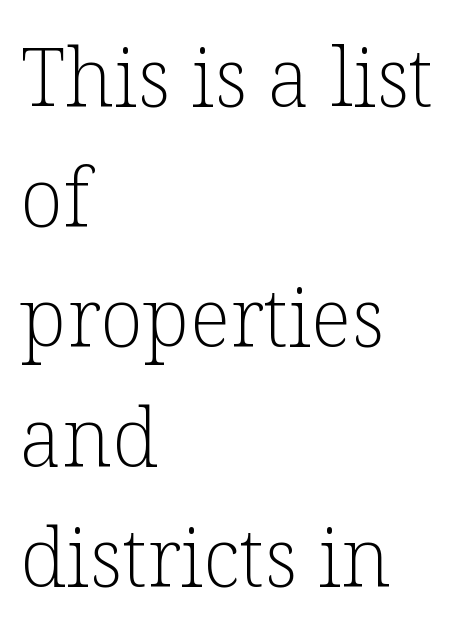
The image shows 80 px light serif type, upright; set left-aligned, normal line spacing (1.5x), normal letter spacing, not underlined; low stroke contrast and a medium x-height.
